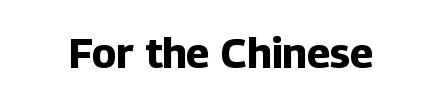
Clear beneath every line of the passage. What kind of face is this? One without serifs — a sans. Is the type bold? Yes — the strokes are clearly thick and heavy. Think of a printed novel: that variable character pitch is what you see here. The specimen reads as upright at a glance.
